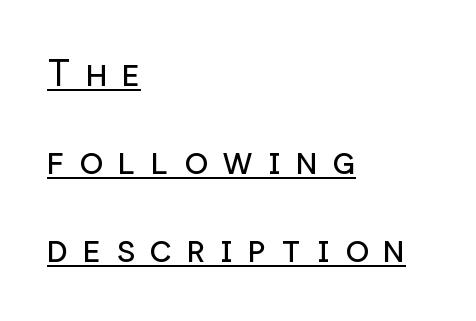
The image shows 36 px regular-weight sans-serif type, upright; set left-aligned, loose line spacing (2.45x), unusually wide letter spacing (+0.4 em), underlined; low stroke contrast and a medium x-height.
